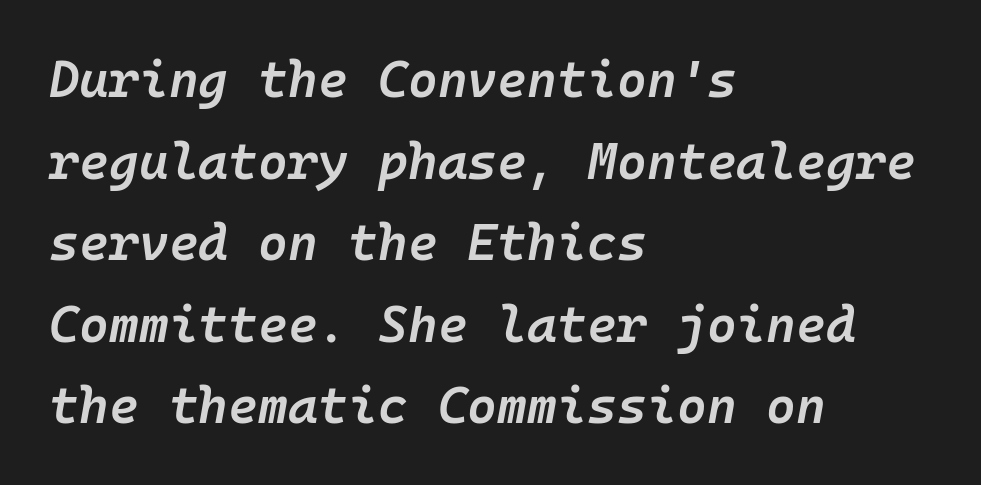
Its strokes are somewhat broadened, the hallmark of semibold type. The rendering uses a moderate line-height, typical for paragraphs. Every row of glyphs begins at an identical x-position on the left. Check the space under the baseline: it is left empty. Does extra space separate the letters? No, they use regular spacing. Do the characters align in a grid? Yes, the font is monospaced.
